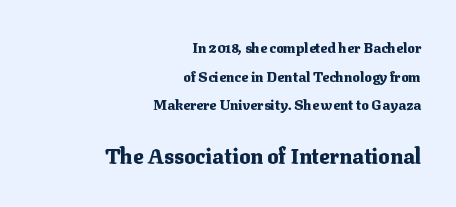
{"italic": "no", "bold": "yes", "underline": "no", "align": "right", "line_spacing": "loose", "line_spacing_ratio": 2.04, "letter_spacing": "normal", "letter_spacing_em": 0.0, "larger_block": "second", "size_ratio": 1.5, "glyph_px": 21}
